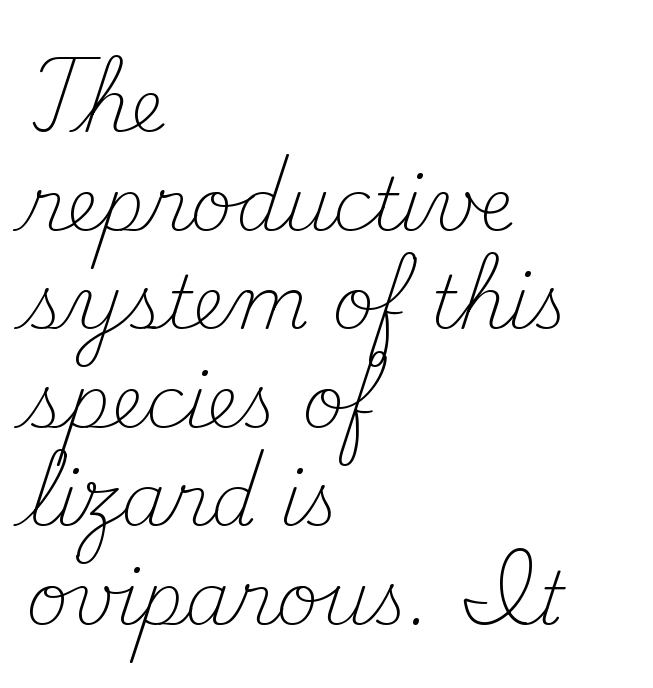
The image shows 73 px light serif type; set left-aligned, normal line spacing (1.35x), normal letter spacing, not underlined; medium stroke contrast and a small x-height.
